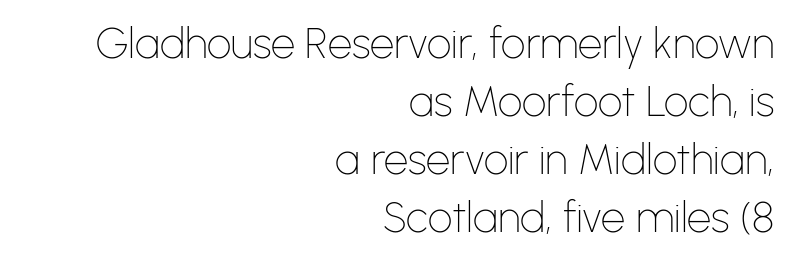
{"serif": "no", "italic": "no", "bold": "no", "weight": "thin", "width": "normal", "stroke_contrast": "low", "x_height": "medium", "monospaced": "no", "underline": "no", "align": "right", "line_spacing": "normal", "line_spacing_ratio": 1.35, "letter_spacing": "normal", "letter_spacing_em": 0.0, "glyph_px": 43}
